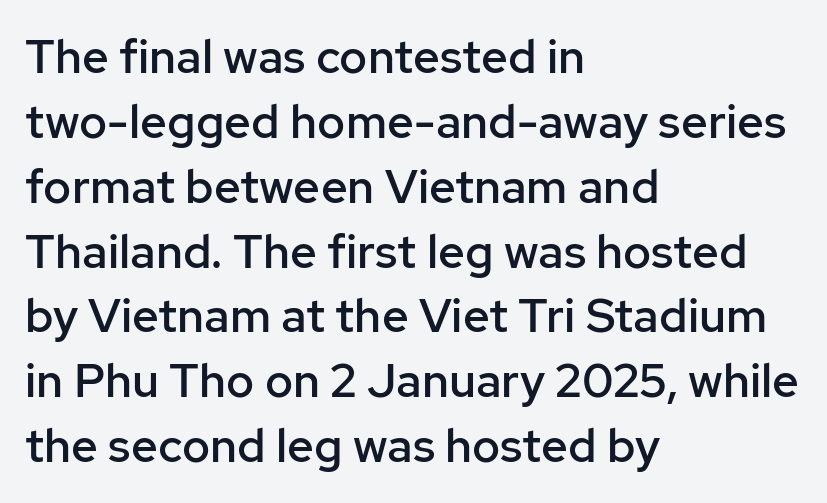
Q: Is the text bold? A: Semi-bold.
Q: Is the text italic (slanted)? A: No, it is upright.
Q: Is the typeface a serif or a sans-serif typeface? A: Sans-serif.
Q: Is the text underlined? A: No.
Q: How is the paragraph aligned? A: Left-aligned.
Q: Is the spacing between letters normal or unusually wide? A: Normal.
Q: Is the spacing between lines tight, normal or loose? A: Normal.
Q: Width (condensed, normal, or wide)? A: Normal.
Q: Stroke contrast? A: Low.
Q: x-height? A: Medium.
Q: Monospaced? A: No.
